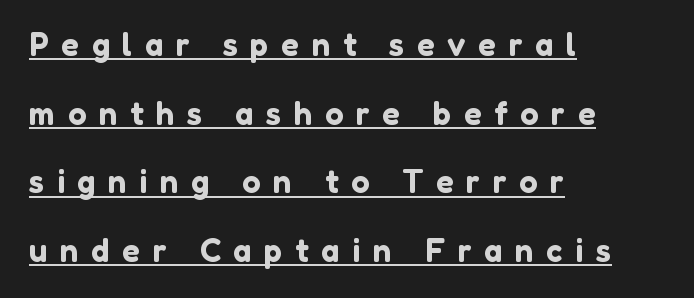
Q: Is the text italic (slanted)? A: No, it is upright.
Q: Is the typeface a serif or a sans-serif typeface? A: Sans-serif.
Q: Is the text underlined? A: Yes.
Q: How is the paragraph aligned? A: Left-aligned.
Q: Is the spacing between letters normal or unusually wide? A: Unusually wide.
Q: Is the spacing between lines tight, normal or loose? A: Loose.
Q: Width (condensed, normal, or wide)? A: Normal.
Q: Stroke contrast? A: Low.
Q: x-height? A: Medium.
Q: Monospaced? A: No.
